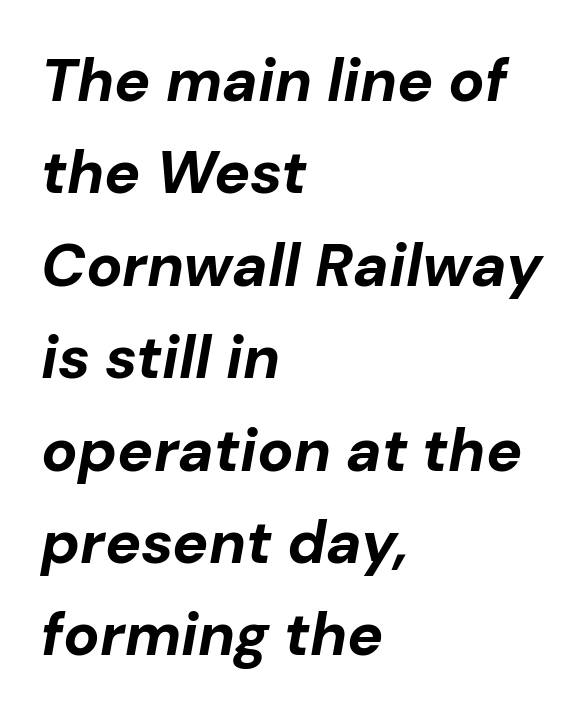
Would a proofreader flag this as italicized? Yes. Type without underlining. Looks like regular typesetting: each glyph gets only the width it needs. Weight: bold. Line spacing here is normal.
